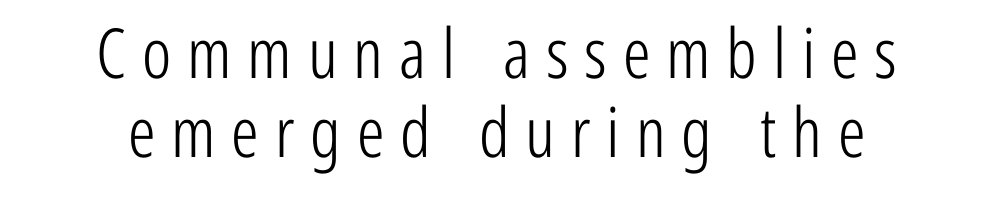
Glance below the letters and you will spot only blank space. Is there much room between lines? No — they nearly touch. The compositor balanced each line on the midline. The lettering stays uniformly vertical, giving the passage a roman look.
